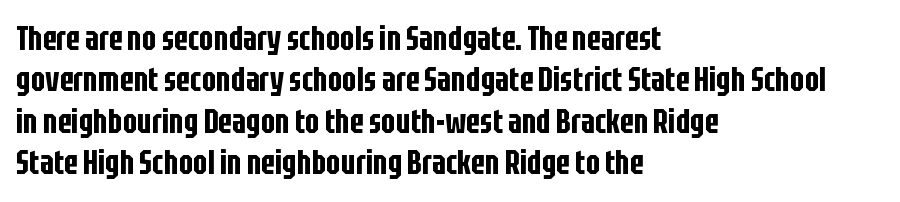
{"serif": "no", "italic": "no", "width": "condensed", "stroke_contrast": "low", "x_height": "large", "monospaced": "no", "underline": "no", "align": "left", "line_spacing_ratio": 1.22, "letter_spacing": "normal", "letter_spacing_em": 0.0, "glyph_px": 34}
